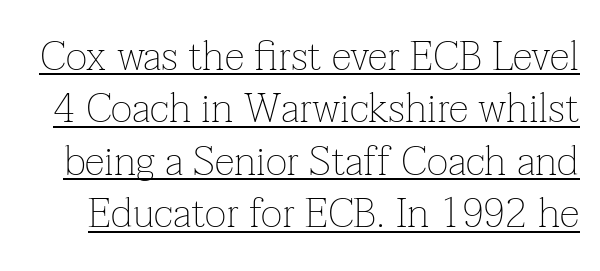
The type is set solid horizontally, with unmodified tracking. Is there much room between lines? A standard amount, neither cramped nor airy. The specimen reads as upright at a glance. Weight: in the light-to-regular range.
